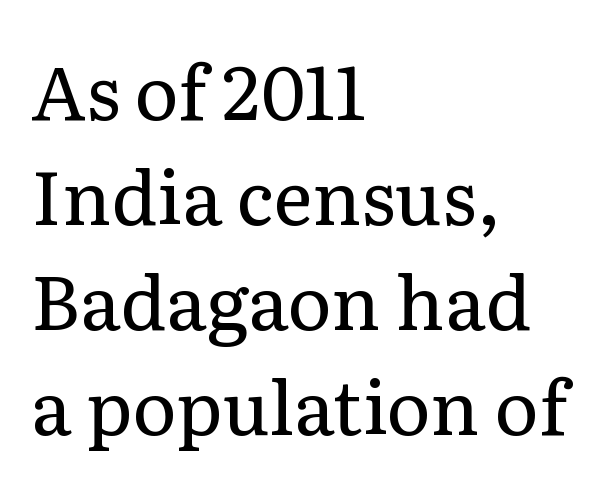
Q: Is the text bold? A: No.
Q: Is the text italic (slanted)? A: No, it is upright.
Q: Is the typeface a serif or a sans-serif typeface? A: Serif.
Q: Is the text underlined? A: No.
Q: How is the paragraph aligned? A: Left-aligned.
Q: Is the spacing between letters normal or unusually wide? A: Normal.
Q: Is the spacing between lines tight, normal or loose? A: Normal.
Q: Width (condensed, normal, or wide)? A: Normal.
Q: Stroke contrast? A: Low.
Q: x-height? A: Medium.
Q: Monospaced? A: No.
